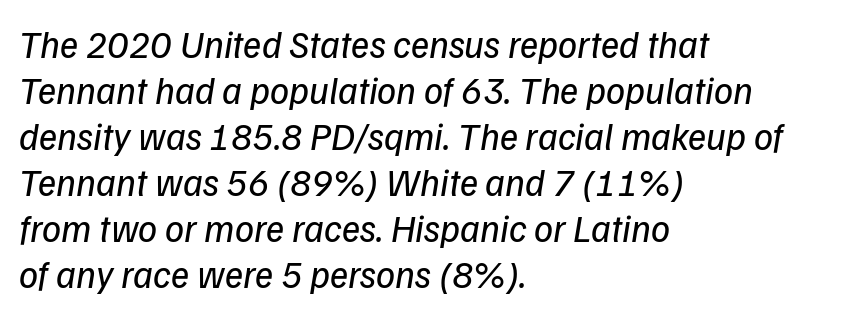
The image shows 38 px regular-weight type, italic (leaning right); set left-aligned, line spacing 1.21x, normal letter spacing, not underlined; low stroke contrast and a medium x-height.
